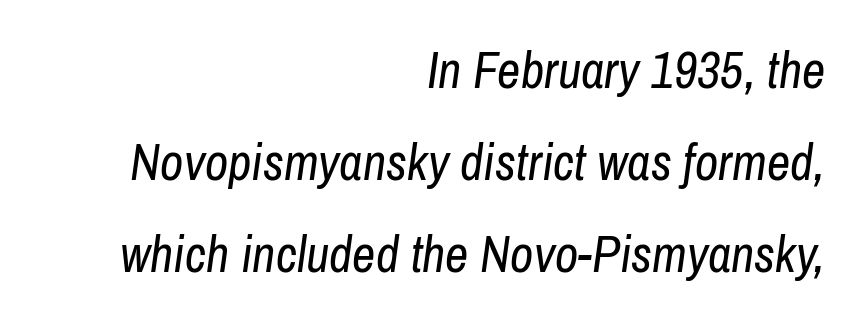
The image shows 51 px regular-weight, condensed type, italic (leaning right); set right-aligned, line spacing 1.8x, normal letter spacing, not underlined; low stroke contrast and a medium x-height.
